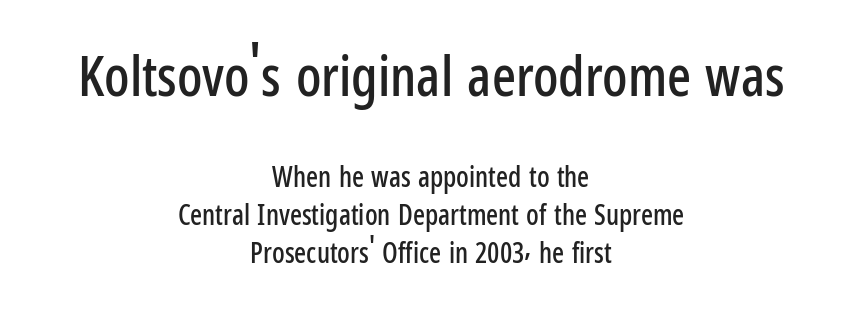
Q: Is the text italic (slanted)? A: No, it is upright.
Q: Is the typeface a serif or a sans-serif typeface? A: Sans-serif.
Q: Is the text underlined? A: No.
Q: How is the paragraph aligned? A: Centered.
Q: Is the spacing between letters normal or unusually wide? A: Normal.
Q: Is the spacing between lines tight, normal or loose? A: Normal.
Q: Which block of text is set in a larger size, the first (top) or the second (bottom)? A: The first (top) one.
Q: Width (condensed, normal, or wide)? A: Condensed.
Q: Stroke contrast? A: Low.
Q: x-height? A: Medium.
Q: Monospaced? A: No.
